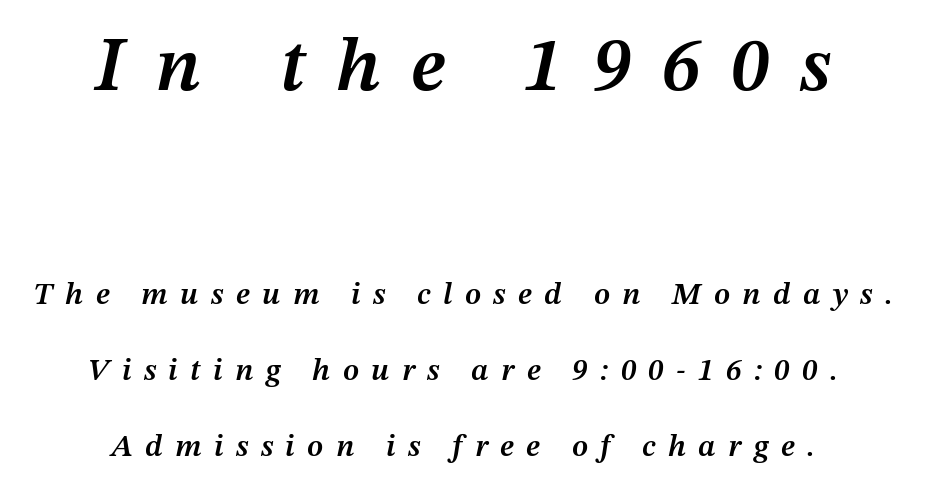
Quick note: interline space is abundant. Weight: semibold (demi). The passage shown is typed in a proportional face where columns would drift. The axis of the letterforms is tilted away from vertical. The space beneath each line is pristine and unruled.
